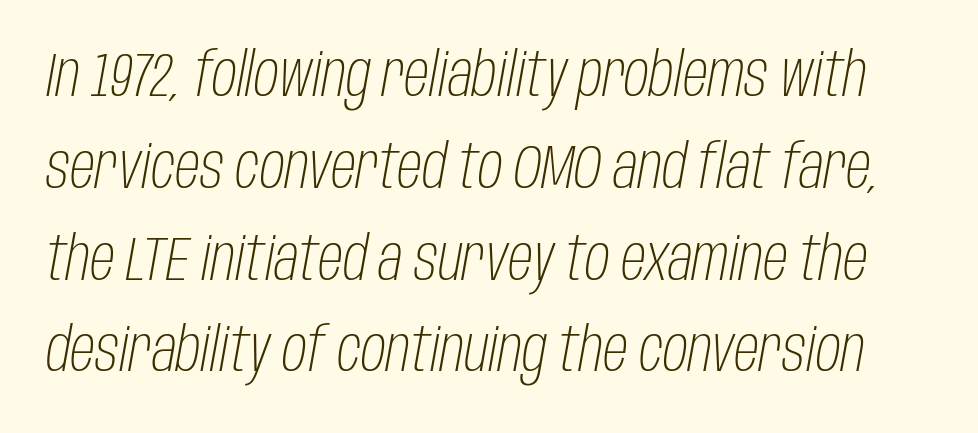
{"italic": "yes", "lean": "right", "slant_degrees": 10, "bold": "no", "weight": "light", "width": "condensed", "stroke_contrast": "low", "x_height": "large", "monospaced": "no", "underline": "no", "line_spacing": "normal", "line_spacing_ratio": 1.48, "letter_spacing": "normal", "letter_spacing_em": 0.0, "glyph_px": 62}
